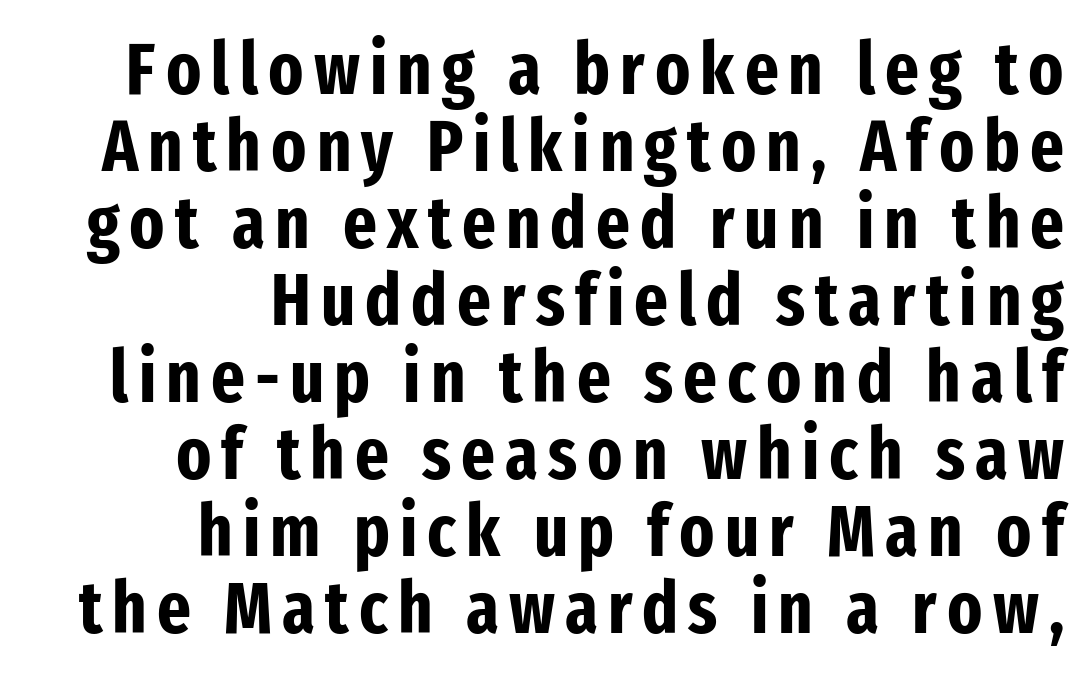
The image shows 72 px bold, condensed sans-serif type, upright; set right-aligned, tight line spacing (1.07x), not underlined; low stroke contrast and a medium x-height.
